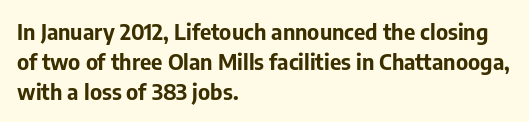
{"italic": "no", "bold": "yes", "underline": "no", "align": "left", "line_spacing": "normal", "line_spacing_ratio": 1.36, "letter_spacing": "normal", "letter_spacing_em": 0.0, "glyph_px": 22}
